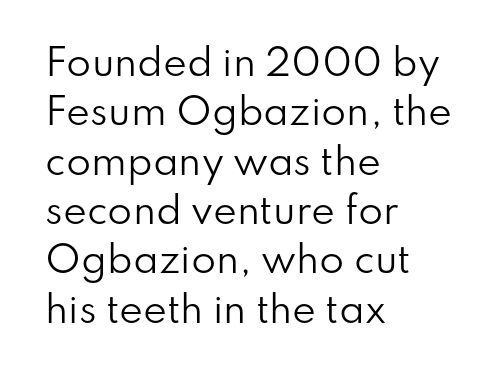
The image shows 36 px regular-weight sans-serif type, upright; set left-aligned, normal line spacing (1.37x), normal letter spacing, not underlined; low stroke contrast and a small x-height.
